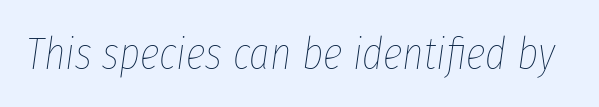
The glyphs are unaccompanied by any horizontal stroke below them. Does extra space separate the letters? No, they use regular spacing. The strokes are not fattened; the text isn't bold. Is this a fixed-width face? No — the glyphs have proportional, varying widths.
